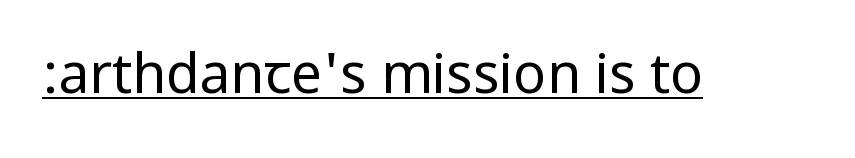
The image shows 55 px regular-weight, condensed sans-serif type, upright; set normal letter spacing, underlined; low stroke contrast.
